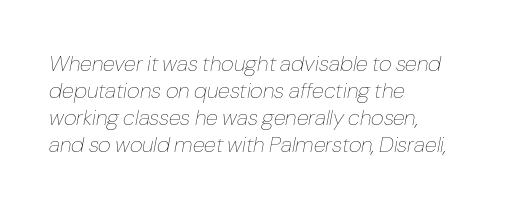
Weight: regular or lighter. The letterforms sit shoulder to shoulder at normal distance. A student would call this left alignment; a typographer would say flush left, rag right. You can tell it's italic because the verticals aren't actually vertical.
